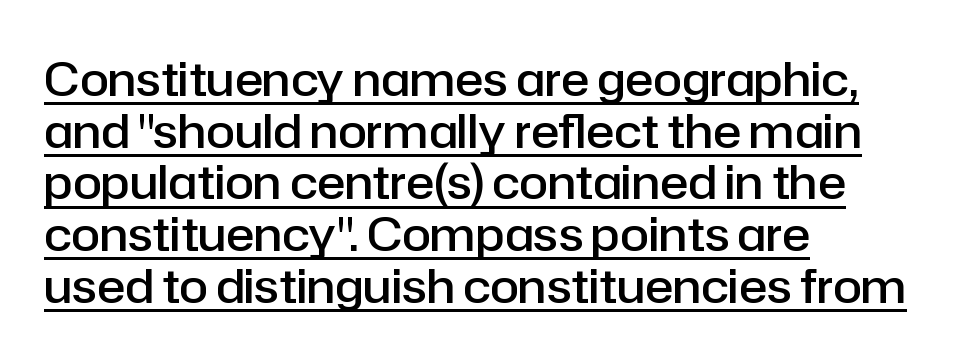
The image shows 47 px semibold sans-serif type, upright; set left-aligned, tight line spacing (1.1x), normal letter spacing, underlined; low stroke contrast and a medium x-height.
